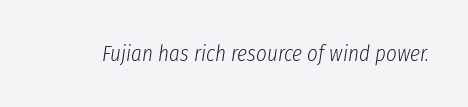
Q: Is the text bold? A: No.
Q: Is the text italic (slanted)? A: Yes, it leans right by about 8 degrees.
Q: Is the text underlined? A: No.
Q: Is the spacing between letters normal or unusually wide? A: Normal.
